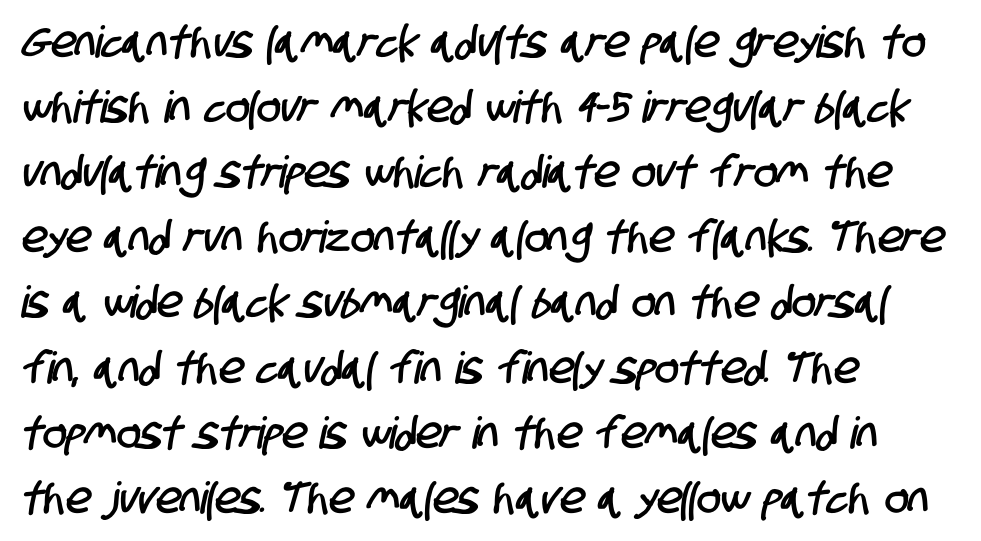
{"serif": "no", "width": "condensed", "stroke_contrast": "low", "x_height": "large", "monospaced": "no", "underline": "no", "align": "left", "line_spacing": "normal", "line_spacing_ratio": 1.48, "letter_spacing": "normal", "letter_spacing_em": 0.0, "glyph_px": 44}
